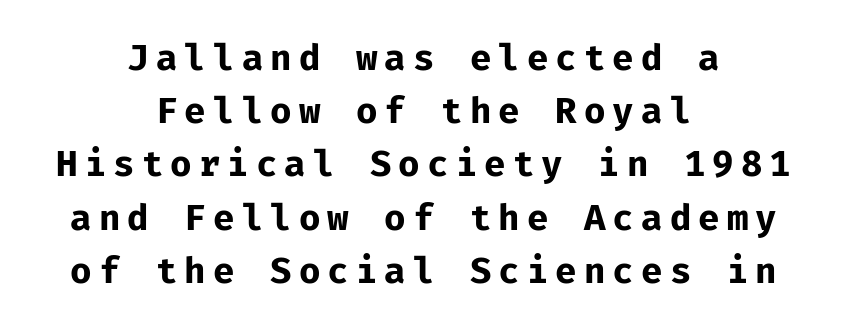
Characters remain perfectly vertical along every line. Each letter's strokes conclude bluntly, with no projecting serifs. What stands out about the letter spacing? Its width — letters are far apart. A dark, heavy texture on the line: the type is bold. A bare baseline throughout the passage. Fixed-width glyphs throughout — classic coding-font behaviour.
